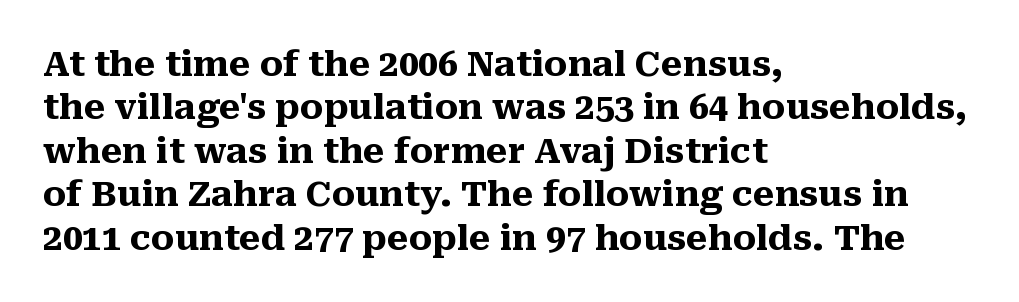
Q: Is the text bold? A: Yes.
Q: Is the text italic (slanted)? A: No, it is upright.
Q: Is the typeface a serif or a sans-serif typeface? A: Serif.
Q: Is the text underlined? A: No.
Q: How is the paragraph aligned? A: Left-aligned.
Q: Is the spacing between letters normal or unusually wide? A: Normal.
Q: Width (condensed, normal, or wide)? A: Normal.
Q: Stroke contrast? A: Medium.
Q: x-height? A: Medium.
Q: Monospaced? A: No.
